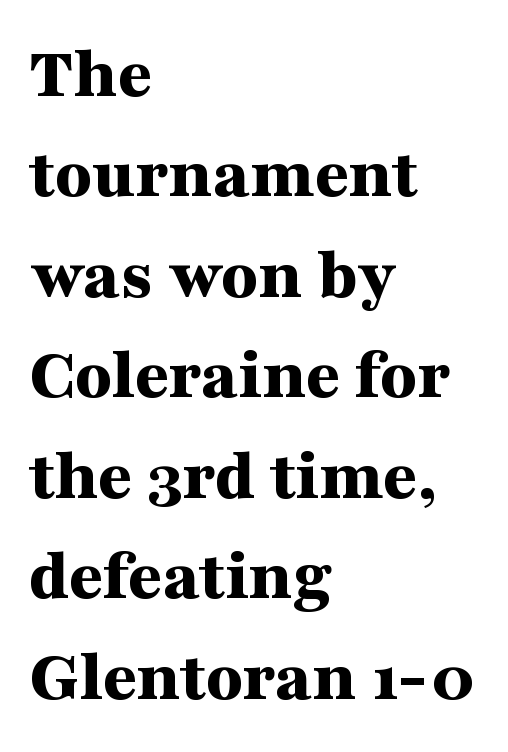
{"serif": "yes", "italic": "no", "bold": "yes", "weight": "bold", "width": "wide", "stroke_contrast": "medium", "x_height": "medium", "monospaced": "no", "underline": "no", "align": "left", "line_spacing": "normal", "line_spacing_ratio": 1.34, "letter_spacing": "normal", "letter_spacing_em": 0.0, "glyph_px": 75}
